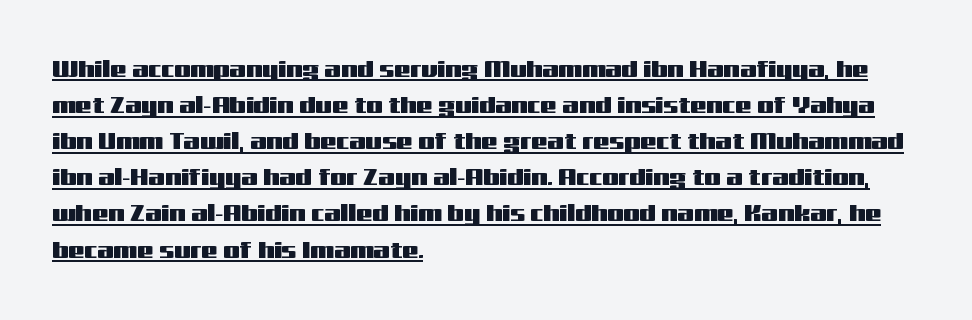
These lines sit exactly where default settings would place them. Nobody touched the tracking dial on this one. A typesetter would mark this as roman, not italic. This rendering uses left alignment, leaving the right contour irregular. A typographer would call this underscored text.
